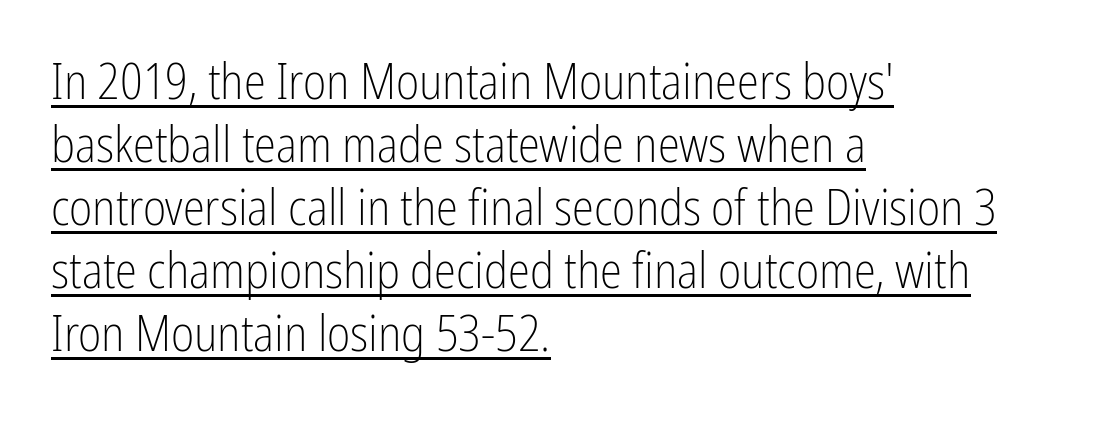
Honestly, the letter spacing is just normal — you wouldn't notice it. Upright lettering throughout. Summary of vertical rhythm: regular, with standard interline spacing. Looks like someone drew a line under every word here. A light-to-regular cut is what we see here.
